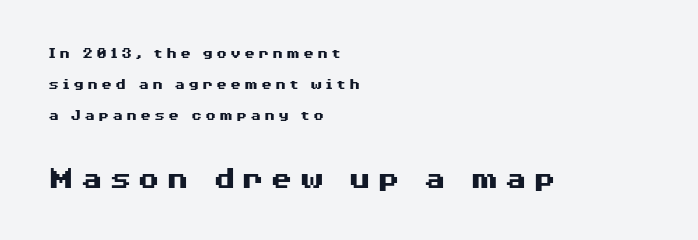
Q: Is the text bold? A: Yes.
Q: Is the text italic (slanted)? A: No, it is upright.
Q: Is the typeface a serif or a sans-serif typeface? A: Sans-serif.
Q: Is the text underlined? A: No.
Q: How is the paragraph aligned? A: Left-aligned.
Q: Is the spacing between lines tight, normal or loose? A: Loose.
Q: Which block of text is set in a larger size, the first (top) or the second (bottom)? A: The second (bottom) one.
Q: Width (condensed, normal, or wide)? A: Wide.
Q: Stroke contrast? A: Medium.
Q: x-height? A: Medium.
Q: Monospaced? A: No.
